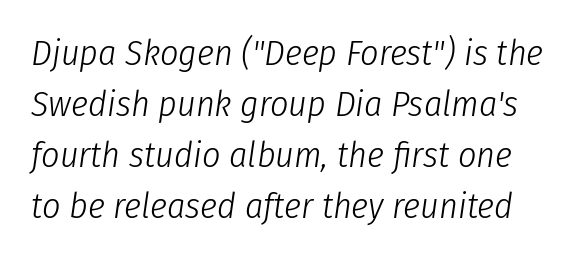
The image shows 36 px light, condensed type, italic (leaning right); set normal line spacing (1.42x), normal letter spacing, not underlined; low stroke contrast and a medium x-height.
